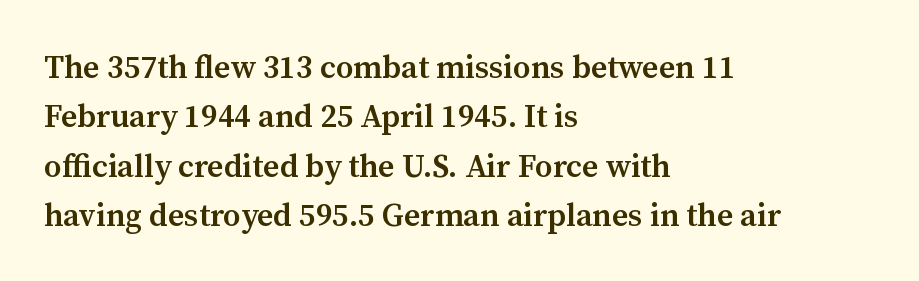
The image shows 32 px semibold serif type, upright; set left-aligned, normal line spacing (1.54x), normal letter spacing, not underlined; medium stroke contrast and a medium x-height.
